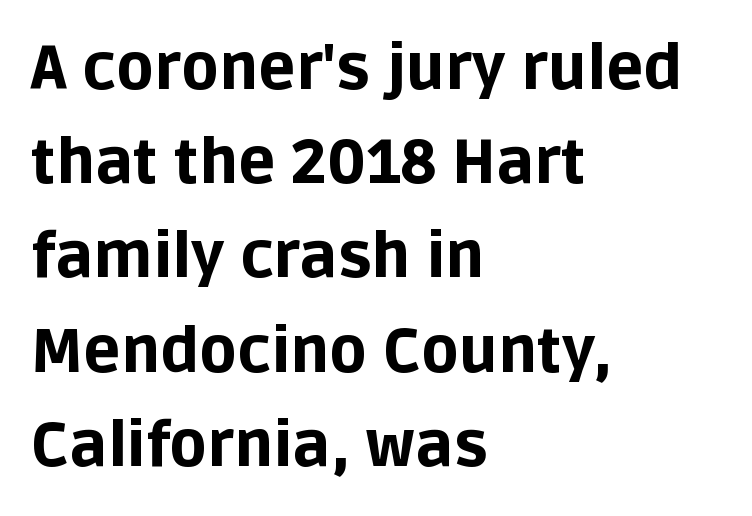
{"serif": "no", "italic": "no", "bold": "yes", "weight": "bold", "width": "normal", "stroke_contrast": "low", "x_height": "large", "monospaced": "no", "underline": "no", "align": "left", "line_spacing": "normal", "line_spacing_ratio": 1.52, "letter_spacing": "normal", "letter_spacing_em": 0.0, "glyph_px": 62}
